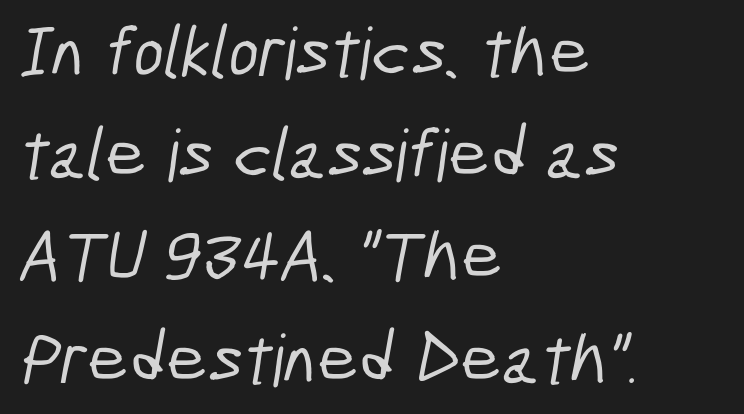
The rows are spaced the way most documents space them. The foot of each line stays bare and open. How are the letters spaced? Ordinarily, with no added tracking. Nothing sits at the stroke ends, so this counts as sans-serif. The letters advance in unequal steps, a hallmark of proportional type. The paragraph has a hard left edge and a soft right edge.
